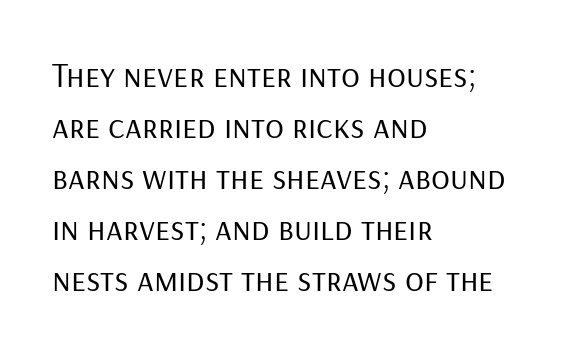
{"serif": "no", "italic": "no", "bold": "no", "weight": "regular", "width": "normal", "stroke_contrast": "low", "x_height": "medium", "monospaced": "no", "underline": "no", "align": "left", "line_spacing": "normal", "line_spacing_ratio": 1.46, "letter_spacing": "normal", "letter_spacing_em": 0.0, "glyph_px": 35}
